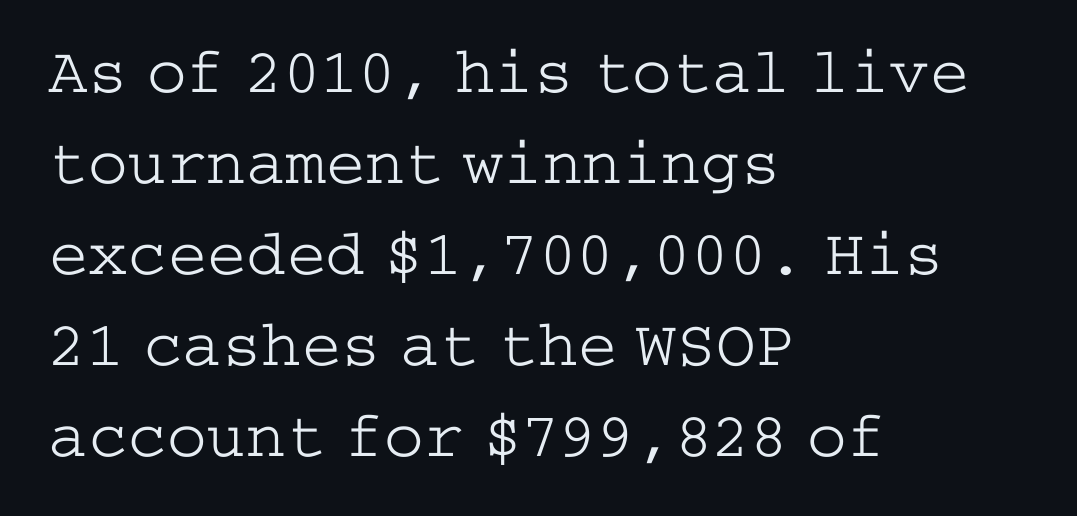
{"serif": "yes", "italic": "no", "bold": "no", "weight": "light", "width": "wide", "stroke_contrast": "low", "x_height": "medium", "underline": "no", "align": "left", "line_spacing": "normal", "line_spacing_ratio": 1.38, "letter_spacing": "normal", "letter_spacing_em": 0.0, "glyph_px": 66}
